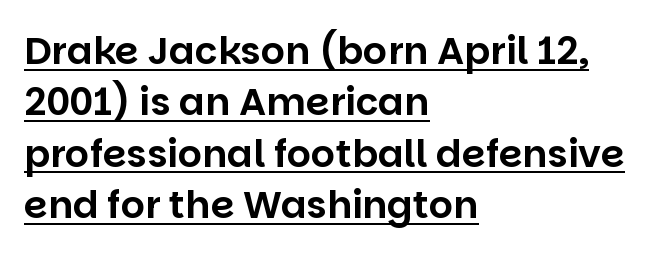
The paragraph shown leans on its left margin. A typesetter would label this face a sans. The typography opts for an upright posture over an oblique one. Here the glyphs are tracked normally, forming tight word shapes. Each line of the rendering has a horizontal stroke beneath the glyphs.
